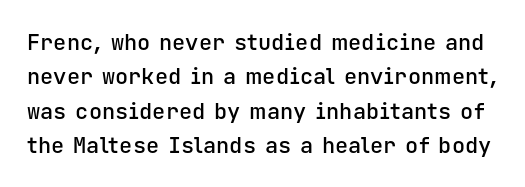
A roman cut, with each character standing at attention. In terms of weight, the rendering is demibold, just under bold. The tracking reads as untouched default to a designer's eye. Rows of type keep a routine distance in the vertical direction. No word sits above an underline.
